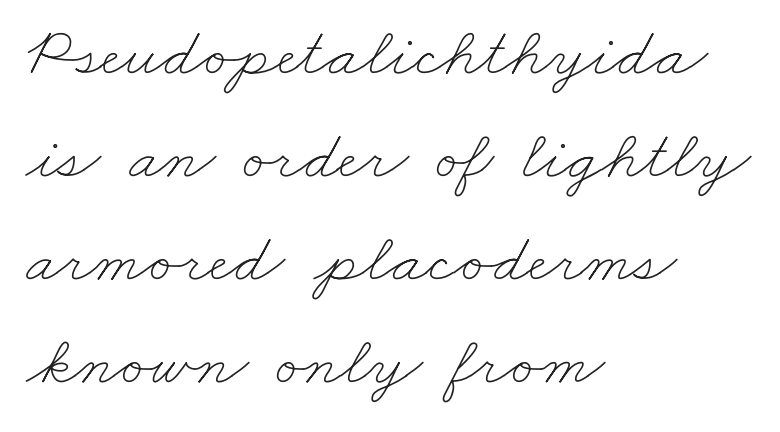
Q: Is the text bold? A: No.
Q: Is the text underlined? A: No.
Q: How is the paragraph aligned? A: Left-aligned.
Q: Is the spacing between letters normal or unusually wide? A: Normal.
Q: Is the spacing between lines tight, normal or loose? A: Normal.
Q: Width (condensed, normal, or wide)? A: Wide.
Q: Stroke contrast? A: Low.
Q: x-height? A: Small.
Q: Monospaced? A: No.
